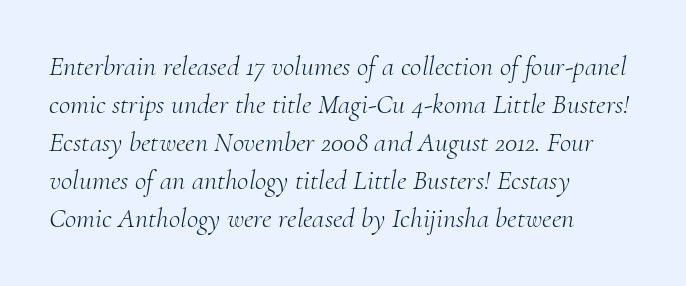
The typography opts for an oblique posture over an upright one. Ink coverage per letter is moderate at most. These lines keep a tight, regular rhythm from letter to letter. Note: serifs present on the glyphs.
